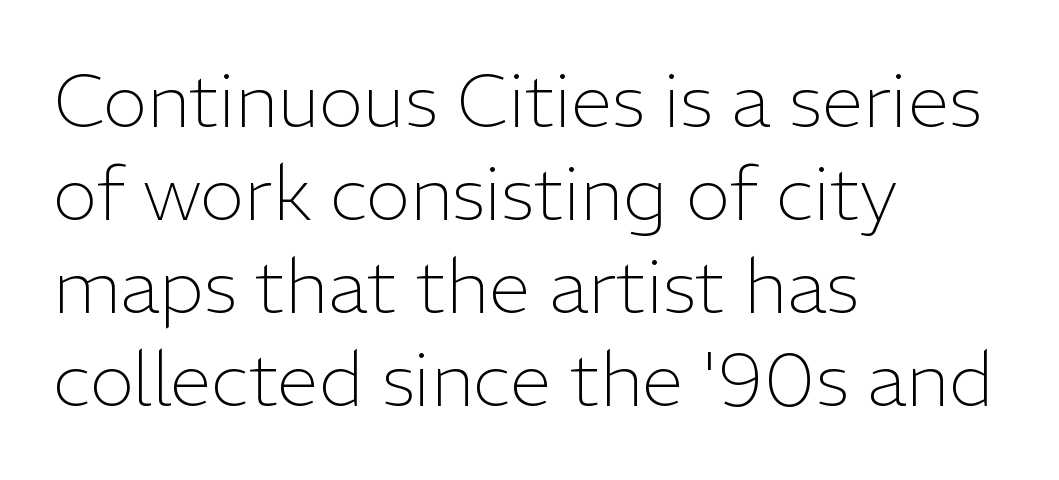
The image shows 75 px light sans-serif type, upright; set left-aligned, line spacing 1.24x, normal letter spacing, not underlined; low stroke contrast and a medium x-height.
